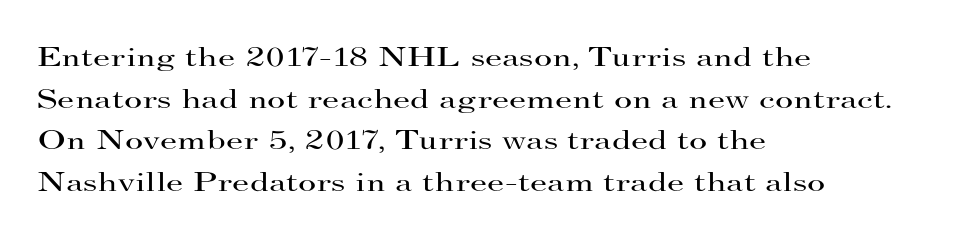
The image shows 28 px regular-weight, wide serif type, upright; set left-aligned, normal line spacing (1.49x), normal letter spacing, not underlined; high stroke contrast and a small x-height.
